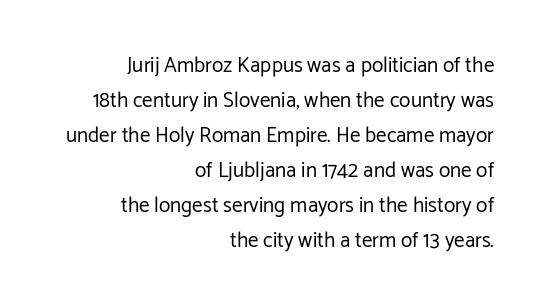
Q: Is the text bold? A: No.
Q: Is the text italic (slanted)? A: No, it is upright.
Q: Is the text underlined? A: No.
Q: How is the paragraph aligned? A: Right-aligned.
Q: Is the spacing between letters normal or unusually wide? A: Normal.
Q: Is the spacing between lines tight, normal or loose? A: Normal.
